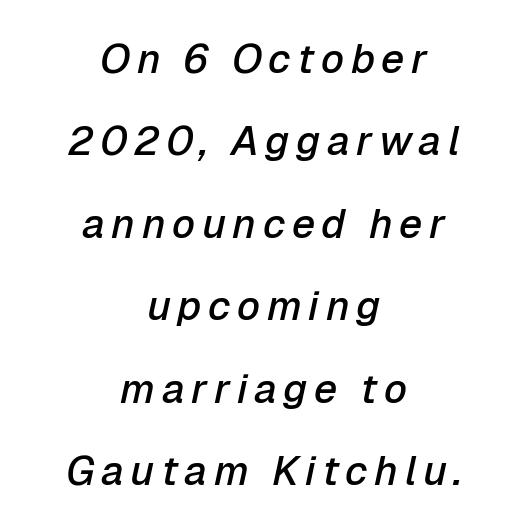
Decoration check: the copy has no underline. This is moderately heavy type, rendered in semibold. The face used here has a pronounced slope to its letters. These lines stand farther apart than default settings would place them.
